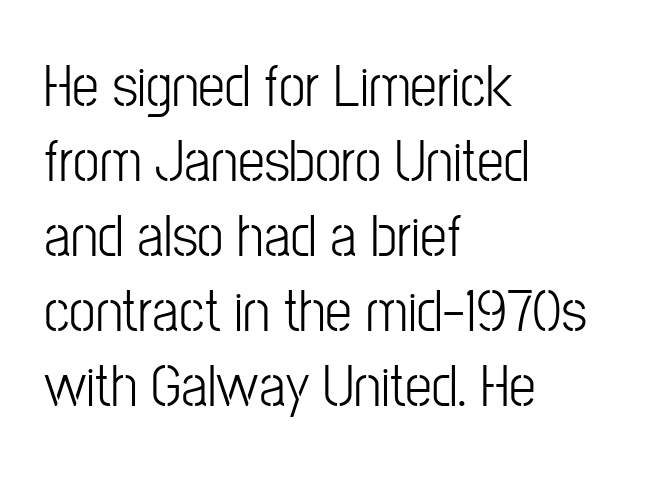
The image shows 60 px condensed sans-serif type, upright; set left-aligned, normal line spacing (1.25x), normal letter spacing, not underlined; low stroke contrast and a medium x-height.
